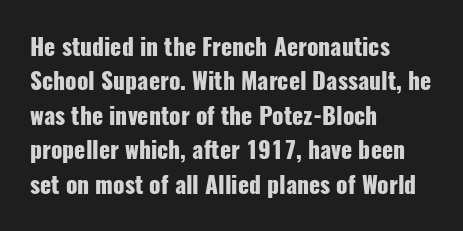
Q: Is the text bold? A: Yes.
Q: Is the text italic (slanted)? A: No, it is upright.
Q: Is the text underlined? A: No.
Q: How is the paragraph aligned? A: Left-aligned.
Q: Is the spacing between letters normal or unusually wide? A: Normal.
Q: Is the spacing between lines tight, normal or loose? A: Normal.
